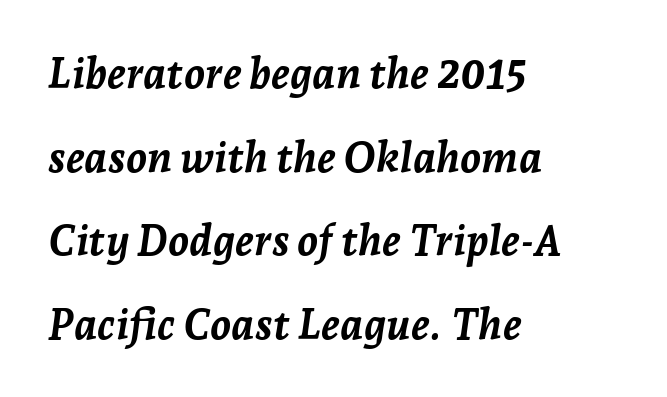
The image shows 42 px semibold type, italic (leaning right); set left-aligned, loose line spacing (1.99x), normal letter spacing, not underlined; low stroke contrast and a medium x-height.
